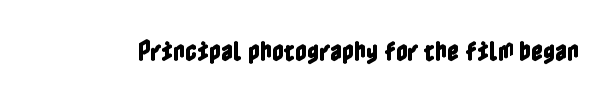
Each word holds together tightly as a unit, with standard inter-letter gaps. Posture: upright roman. The specimen omits any rule beneath the text block's lines.
